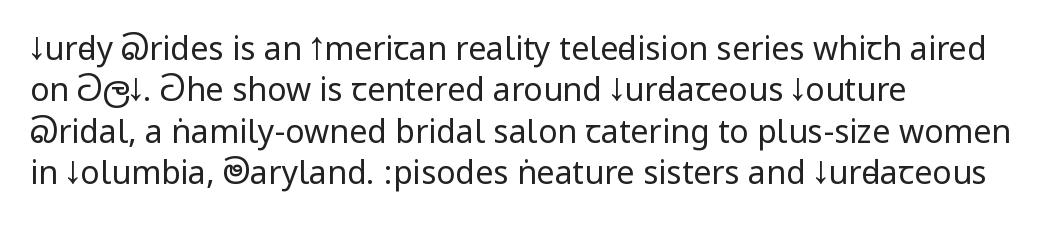
This sample keeps an unexceptional amount of space between lines. How are the letters spaced? Ordinarily, with no added tracking. The typeface has the unassuming heft of standard copy or less. Typographically, this falls in the sans-serif category. A classic flush-left, rag-right setting is used for this passage.
